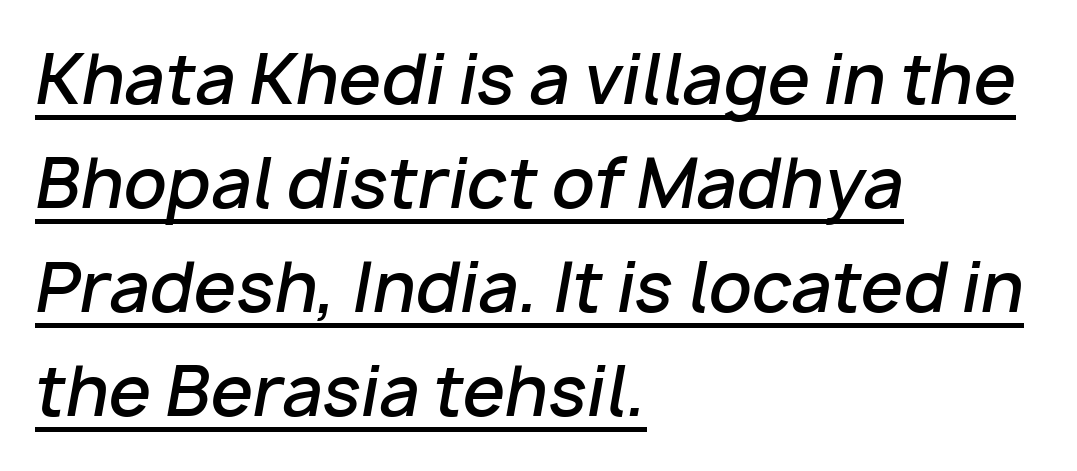
Q: Is the text bold? A: Semi-bold.
Q: Is the text italic (slanted)? A: Yes, it leans right by about 10 degrees.
Q: Is the text underlined? A: Yes.
Q: How is the paragraph aligned? A: Left-aligned.
Q: Is the spacing between letters normal or unusually wide? A: Normal.
Q: Is the spacing between lines tight, normal or loose? A: Normal.
Q: Width (condensed, normal, or wide)? A: Normal.
Q: Stroke contrast? A: Low.
Q: x-height? A: Medium.
Q: Monospaced? A: No.
